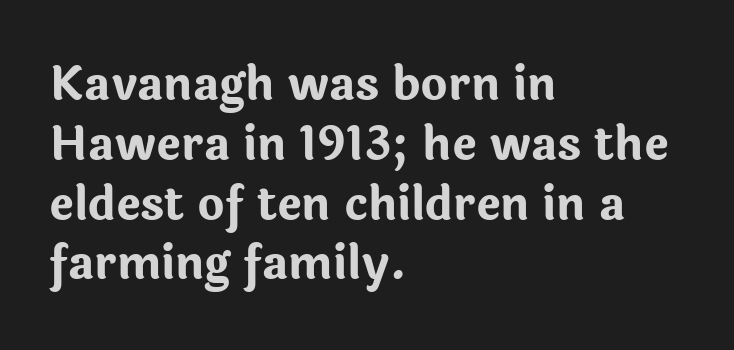
Is the letter spacing exaggerated? No — it looks like the ordinary default. Reading down the block, your eye returns to a fixed left position each line. Proportional: the letters do not fall into vertical columns. A typesetter would call this leading conventional body-copy spacing. The characters display no serif detailing; their extremities are plain.
